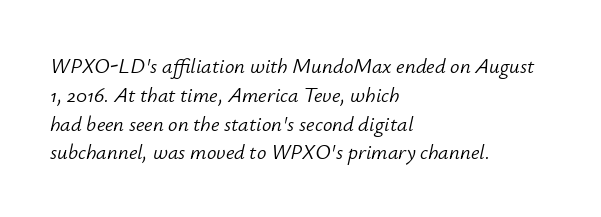
Vertical stems look standard width or narrower in stroke. Descender tails drop into unmarked territory. The leading is moderate, giving the passage an even texture. It's the slanting kind of type. The letters sit at their default tracking, neither squeezed nor spread. Each line starts at the same left margin while the right side varies.
